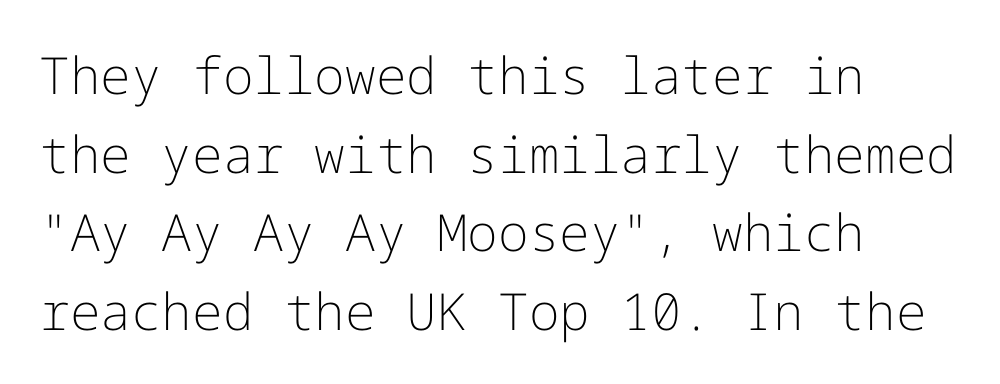
The image shows 51 px light sans-serif type, upright; set left-aligned, normal line spacing (1.54x), normal letter spacing, not underlined; low stroke contrast and a medium x-height.
